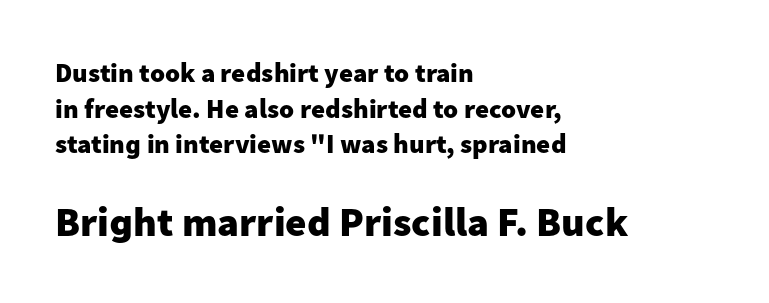
Q: Is the text bold? A: Yes.
Q: Is the text italic (slanted)? A: No, it is upright.
Q: Is the typeface a serif or a sans-serif typeface? A: Sans-serif.
Q: Is the text underlined? A: No.
Q: How is the paragraph aligned? A: Left-aligned.
Q: Is the spacing between letters normal or unusually wide? A: Normal.
Q: Is the spacing between lines tight, normal or loose? A: Normal.
Q: Which block of text is set in a larger size, the first (top) or the second (bottom)? A: The second (bottom) one.
Q: Width (condensed, normal, or wide)? A: Normal.
Q: Stroke contrast? A: Low.
Q: x-height? A: Medium.
Q: Monospaced? A: No.
